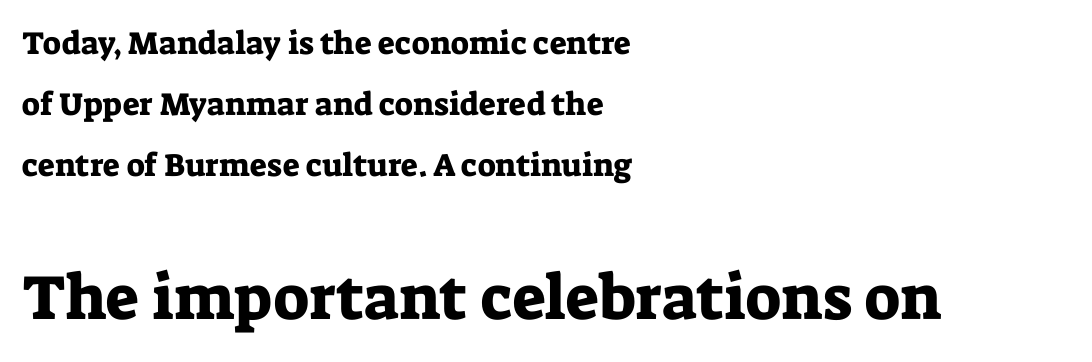
Q: Is the text italic (slanted)? A: No, it is upright.
Q: Is the typeface a serif or a sans-serif typeface? A: Serif.
Q: Is the text underlined? A: No.
Q: How is the paragraph aligned? A: Left-aligned.
Q: Is the spacing between letters normal or unusually wide? A: Normal.
Q: Is the spacing between lines tight, normal or loose? A: Loose.
Q: Which block of text is set in a larger size, the first (top) or the second (bottom)? A: The second (bottom) one.
Q: Width (condensed, normal, or wide)? A: Normal.
Q: Stroke contrast? A: Low.
Q: x-height? A: Medium.
Q: Monospaced? A: No.
